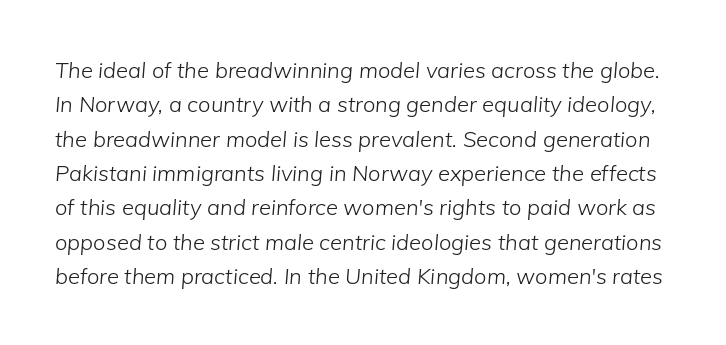
The image shows 22 px text type, italic (leaning right); set normal line spacing (1.56x), normal letter spacing, not underlined.
